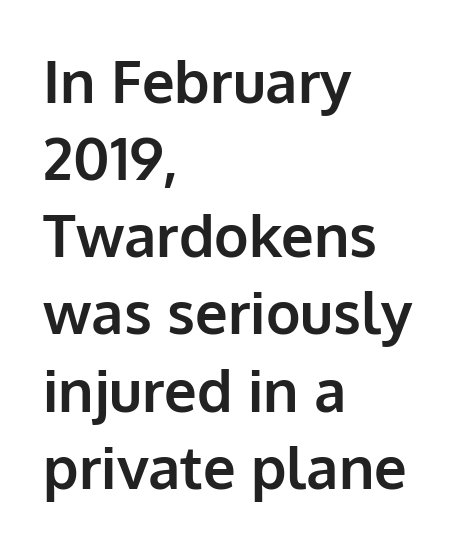
{"serif": "no", "italic": "no", "bold": "yes", "weight": "bold", "width": "normal", "stroke_contrast": "low", "x_height": "medium", "monospaced": "no", "underline": "no", "align": "left", "line_spacing": "normal", "line_spacing_ratio": 1.33, "letter_spacing": "normal", "letter_spacing_em": 0.0, "glyph_px": 58}
